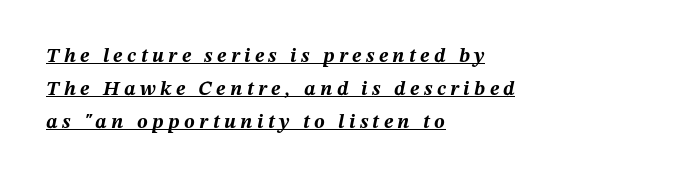
Underlined type. Characters are canted at an angle relative to the baseline's perpendicular. Characters follow at a spacing far wider than the type designer built in. The passage is arranged the way most books set body copy — flush left. Notice how descenders clear the ascenders below comfortably — that's standard leading. On the weight axis this lands at bold, roughly 700.
